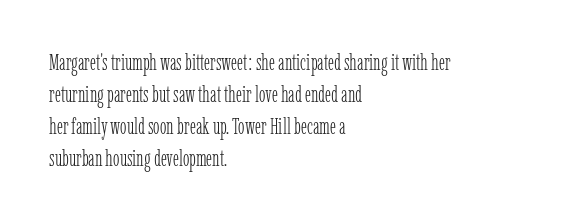
The image shows 22 px text type, upright; set left-aligned, normal line spacing (1.45x), normal letter spacing, not underlined.
